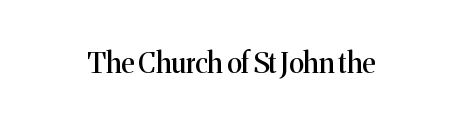
Caption: standard tracking, unaltered. Little horizontal feet cap the strokes, marking this as serif type. Underlining? Definitely not there. Think of a printed novel: that variable character pitch is what you see here. When letters stand straight like this, we call the style roman or upright.
